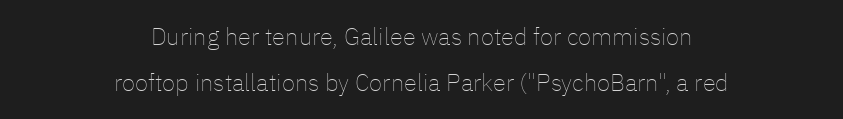
Q: Is the text bold? A: No.
Q: Is the text italic (slanted)? A: No, it is upright.
Q: Is the text underlined? A: No.
Q: How is the paragraph aligned? A: Centered.
Q: Is the spacing between letters normal or unusually wide? A: Normal.
Q: Is the spacing between lines tight, normal or loose? A: Loose.
